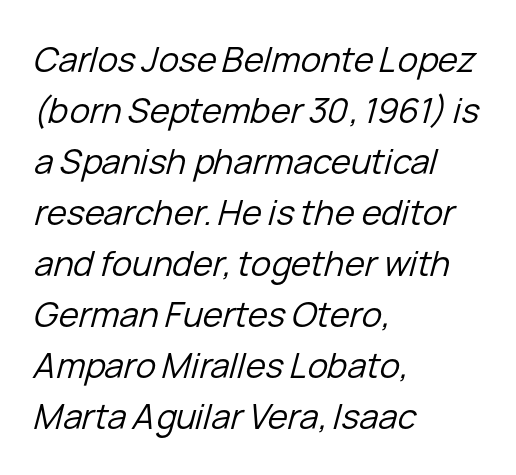
Q: Is the text bold? A: No.
Q: Is the text italic (slanted)? A: Yes, it leans right by about 15 degrees.
Q: Is the text underlined? A: No.
Q: How is the paragraph aligned? A: Left-aligned.
Q: Is the spacing between letters normal or unusually wide? A: Normal.
Q: Is the spacing between lines tight, normal or loose? A: Normal.
Q: Width (condensed, normal, or wide)? A: Normal.
Q: Stroke contrast? A: Low.
Q: x-height? A: Medium.
Q: Monospaced? A: No.
